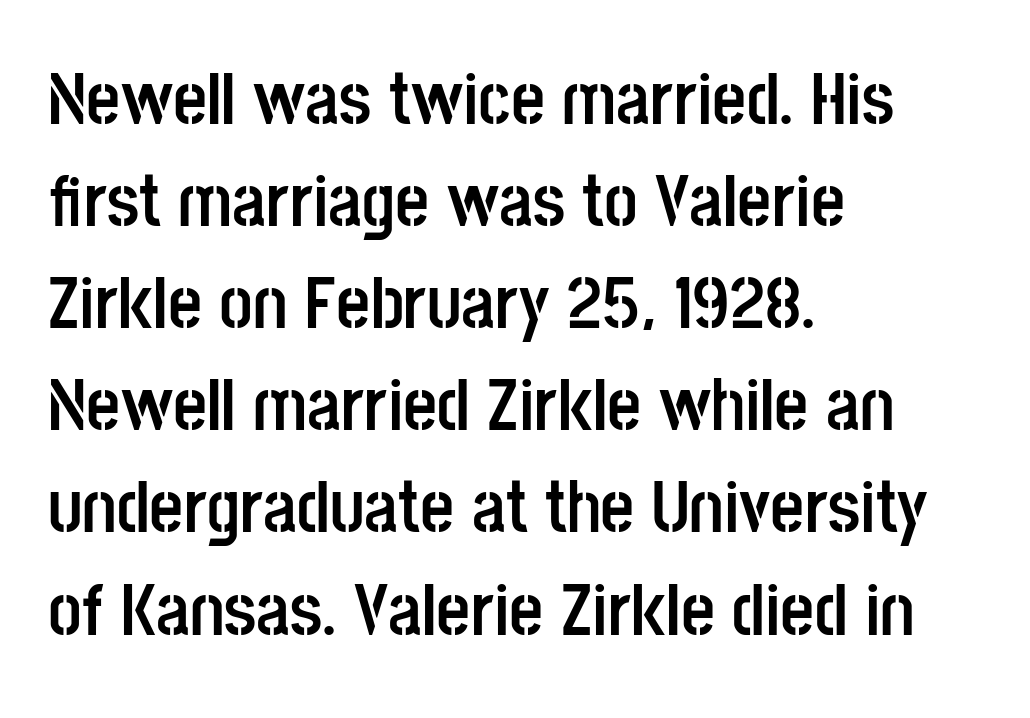
Q: Is the text bold? A: Yes.
Q: Is the text italic (slanted)? A: No, it is upright.
Q: Is the typeface a serif or a sans-serif typeface? A: Sans-serif.
Q: Is the text underlined? A: No.
Q: How is the paragraph aligned? A: Left-aligned.
Q: Is the spacing between letters normal or unusually wide? A: Normal.
Q: Is the spacing between lines tight, normal or loose? A: Normal.
Q: Width (condensed, normal, or wide)? A: Condensed.
Q: Stroke contrast? A: Low.
Q: x-height? A: Large.
Q: Monospaced? A: No.
